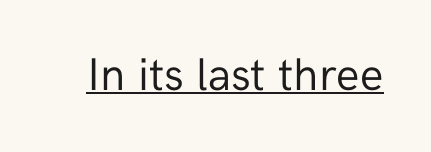
{"serif": "no", "italic": "no", "bold": "no", "weight": "regular", "width": "normal", "stroke_contrast": "low", "x_height": "medium", "monospaced": "no", "underline": "yes", "letter_spacing": "normal", "letter_spacing_em": 0.0, "glyph_px": 46}
